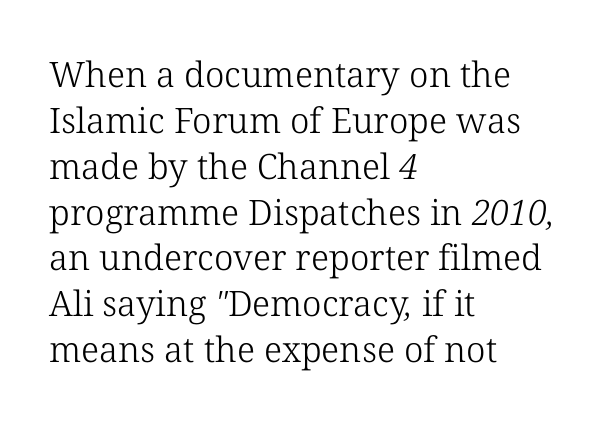
Q: Is the text bold? A: No.
Q: Is the typeface a serif or a sans-serif typeface? A: Serif.
Q: Is the text underlined? A: No.
Q: How is the paragraph aligned? A: Left-aligned.
Q: Is the spacing between letters normal or unusually wide? A: Normal.
Q: Is the spacing between lines tight, normal or loose? A: Normal.
Q: Width (condensed, normal, or wide)? A: Normal.
Q: Stroke contrast? A: Low.
Q: x-height? A: Medium.
Q: Monospaced? A: No.
